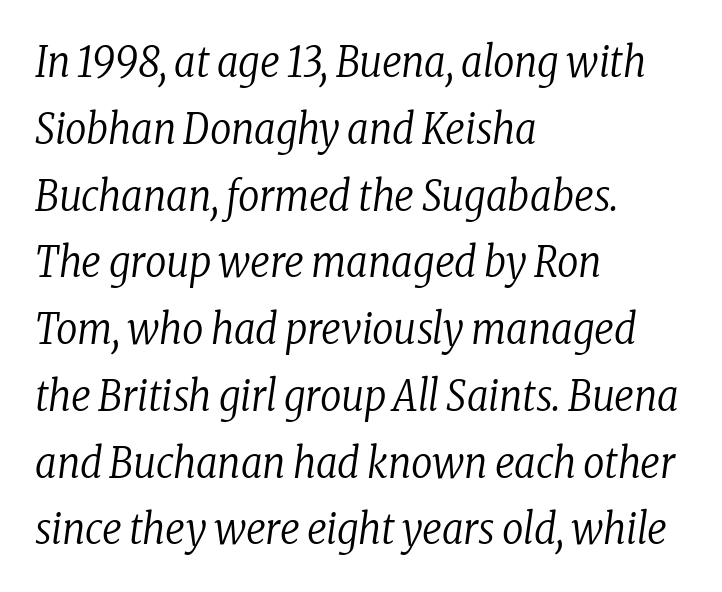
Is this a fixed-width face? No — the glyphs have proportional, varying widths. Tracking value appears to be zero — textbook default spacing. Honestly, the row spacing looks completely unremarkable. Weight: in the light-to-regular range. This is serif lettering, the kind often seen in printed books.
